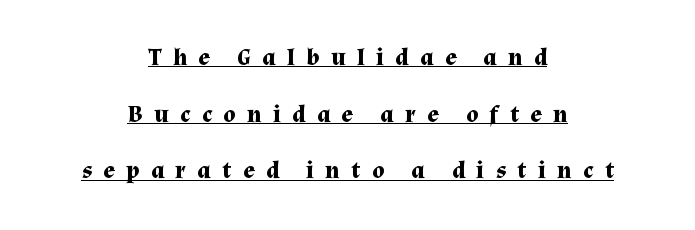
Q: Is the text bold? A: Yes.
Q: Is the text italic (slanted)? A: No, it is upright.
Q: Is the text underlined? A: Yes.
Q: How is the paragraph aligned? A: Centered.
Q: Is the spacing between letters normal or unusually wide? A: Unusually wide.
Q: Is the spacing between lines tight, normal or loose? A: Loose.
